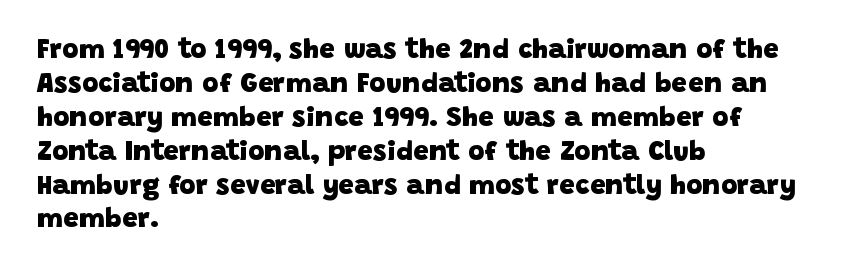
Pretty heavy lettering here — definitely bold. The tracking reads as untouched default to a designer's eye. The compositor pushed each line to the left boundary. Do the characters align in a grid? No, the font is proportional. Type style note: lacks serifs. This rendering features lettering with no underline.
